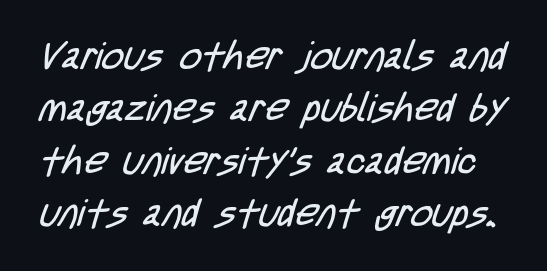
The image shows 38 px regular-weight, condensed sans-serif type; set normal line spacing (1.38x), normal letter spacing, not underlined; low stroke contrast and a large x-height.
